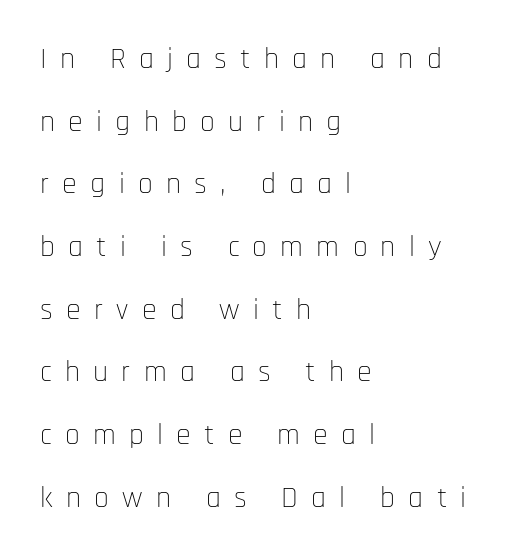
Q: Is the text bold? A: No.
Q: Is the text italic (slanted)? A: No, it is upright.
Q: Is the typeface a serif or a sans-serif typeface? A: Sans-serif.
Q: Is the text underlined? A: No.
Q: How is the paragraph aligned? A: Left-aligned.
Q: Is the spacing between letters normal or unusually wide? A: Unusually wide.
Q: Is the spacing between lines tight, normal or loose? A: Loose.
Q: Width (condensed, normal, or wide)? A: Condensed.
Q: Stroke contrast? A: Low.
Q: x-height? A: Large.
Q: Monospaced? A: No.
